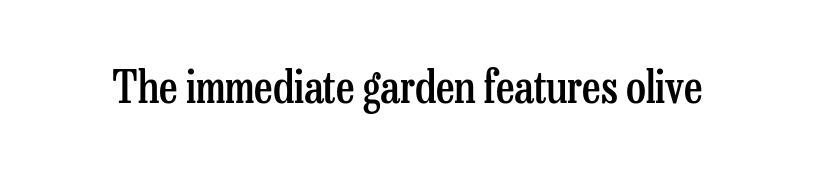
Q: Is the text bold? A: Semi-bold.
Q: Is the text italic (slanted)? A: No, it is upright.
Q: Is the typeface a serif or a sans-serif typeface? A: Serif.
Q: Is the text underlined? A: No.
Q: Is the spacing between letters normal or unusually wide? A: Normal.
Q: Width (condensed, normal, or wide)? A: Condensed.
Q: Stroke contrast? A: Low.
Q: x-height? A: Medium.
Q: Monospaced? A: No.
